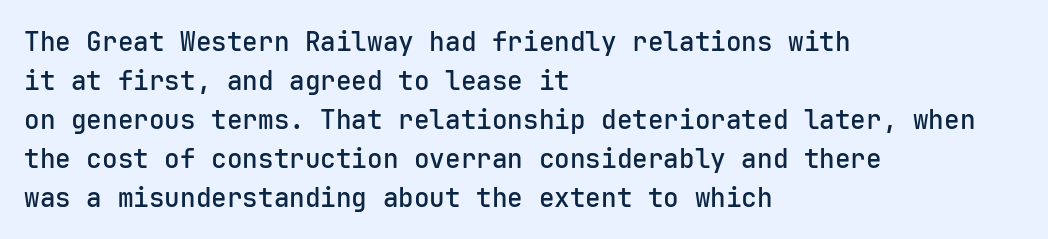
Q: Is the text bold? A: Semi-bold.
Q: Is the text italic (slanted)? A: No, it is upright.
Q: Is the text underlined? A: No.
Q: How is the paragraph aligned? A: Left-aligned.
Q: Is the spacing between letters normal or unusually wide? A: Normal.
Q: Is the spacing between lines tight, normal or loose? A: Normal.
